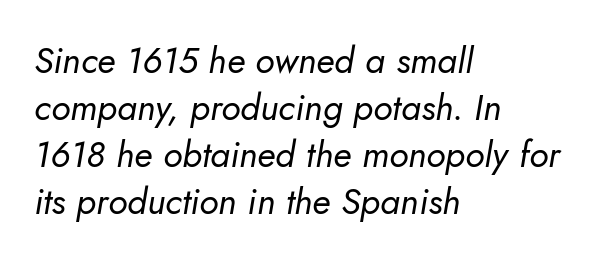
Q: Is the text bold? A: No.
Q: Is the text italic (slanted)? A: Yes, it leans right by about 10 degrees.
Q: Is the text underlined? A: No.
Q: How is the paragraph aligned? A: Left-aligned.
Q: Is the spacing between letters normal or unusually wide? A: Normal.
Q: Is the spacing between lines tight, normal or loose? A: Normal.
Q: Width (condensed, normal, or wide)? A: Normal.
Q: Stroke contrast? A: Low.
Q: x-height? A: Small.
Q: Monospaced? A: No.
